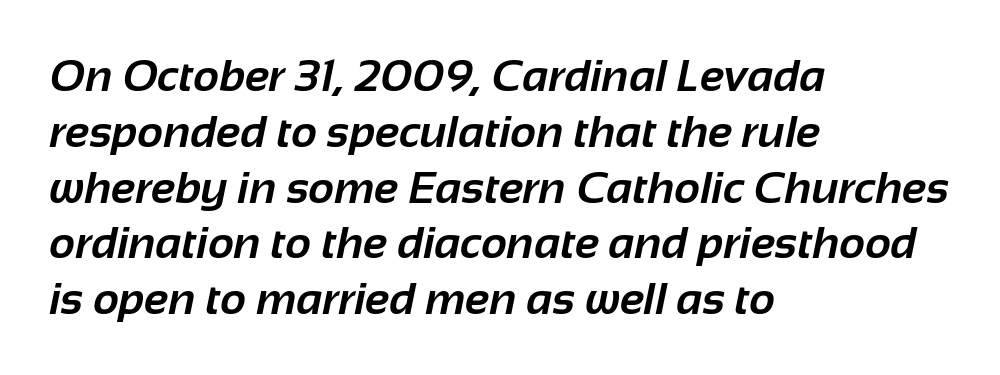
The image shows 45 px bold sans-serif type; set left-aligned, line spacing 1.24x, normal letter spacing, not underlined; low stroke contrast and a medium x-height.
